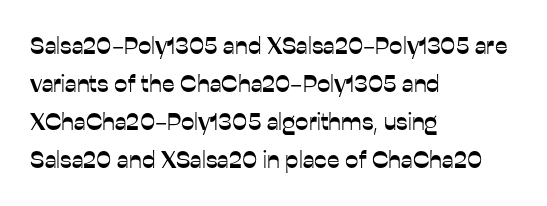
Q: Is the text italic (slanted)? A: No, it is upright.
Q: Is the text underlined? A: No.
Q: How is the paragraph aligned? A: Left-aligned.
Q: Is the spacing between letters normal or unusually wide? A: Normal.
Q: Is the spacing between lines tight, normal or loose? A: Normal.
